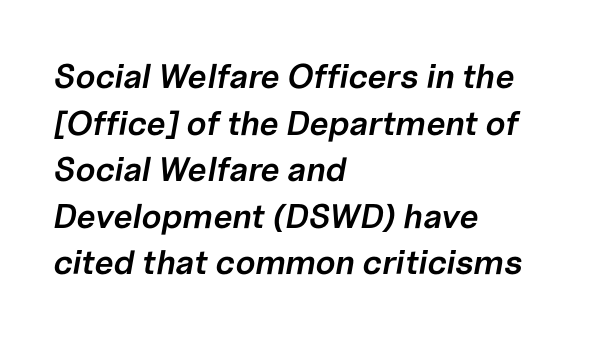
Q: Is the text bold? A: Semi-bold.
Q: Is the text italic (slanted)? A: Yes, it leans right by about 10 degrees.
Q: Is the text underlined? A: No.
Q: How is the paragraph aligned? A: Left-aligned.
Q: Is the spacing between letters normal or unusually wide? A: Normal.
Q: Is the spacing between lines tight, normal or loose? A: Normal.
Q: Width (condensed, normal, or wide)? A: Normal.
Q: Stroke contrast? A: Low.
Q: x-height? A: Medium.
Q: Monospaced? A: No.
